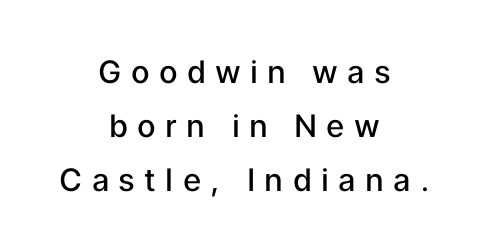
The image shows 31 px semibold sans-serif type, upright; set centered, line spacing 1.75x, unusually wide letter spacing (+0.3 em), not underlined; low stroke contrast and a medium x-height.
